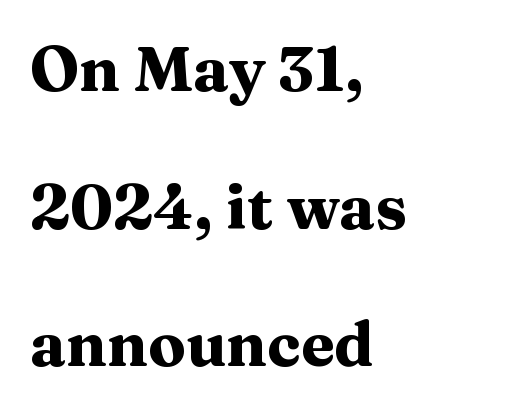
Students, this is bold: see how much ink each stroke carries. Compared with typical paragraphs, the rows here are farther apart. These lines are set flush left with a ragged right edge. Every stem runs plumb, perpendicular to the baseline. What kind of face is this? One with serifs. Looks like regular typesetting: each glyph gets only the width it needs.
